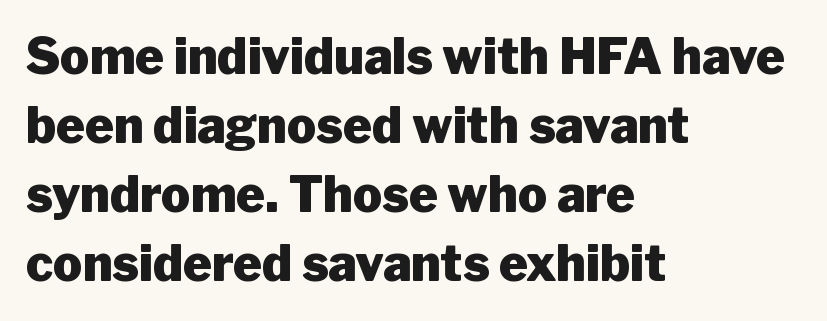
In terms of letterspacing, this is plain default setting. Each row of text sits above clean, open space. Typeset ragged right — the left edge is the straight one. Every stem runs plumb, perpendicular to the baseline. The face used here is proportionally spaced, like ordinary book or web type.
